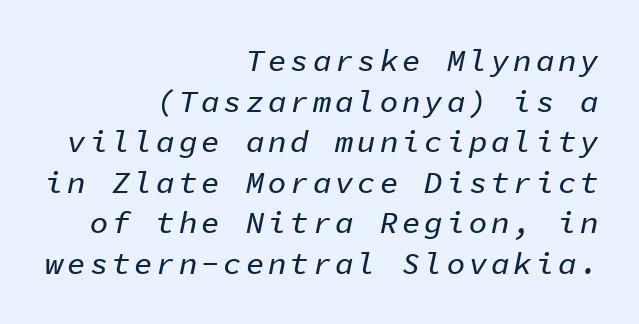
The rendering uses typewriter-style spacing with identical character cells. Slant detected: the letters are inclined. Teacher's note: observe the even right margin — that is flush-right alignment. Line spacing here is normal.
